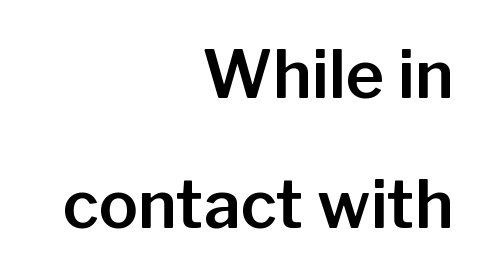
The image shows 66 px sans-serif type, upright; set right-aligned, loose line spacing (1.97x), normal letter spacing, not underlined; low stroke contrast and a medium x-height.
